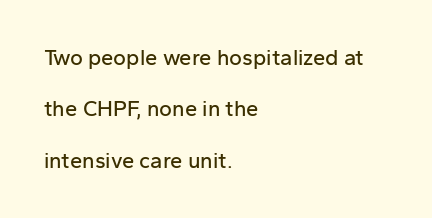
Each word holds together tightly as a unit, with standard inter-letter gaps. Leading is clearly above the norm, producing a sparse column. Reading down the block, your eye returns to a fixed left position each line. Just letters on the line, the space beneath them empty.
